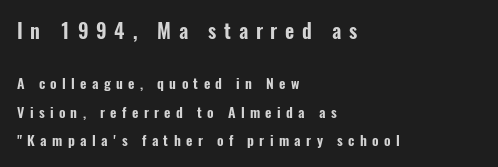
The image shows 20 px text type, upright; set left-aligned, loose line spacing (2.02x), unusually wide letter spacing (+0.38 em), not underlined; the first (top) block is 1.43x larger.
